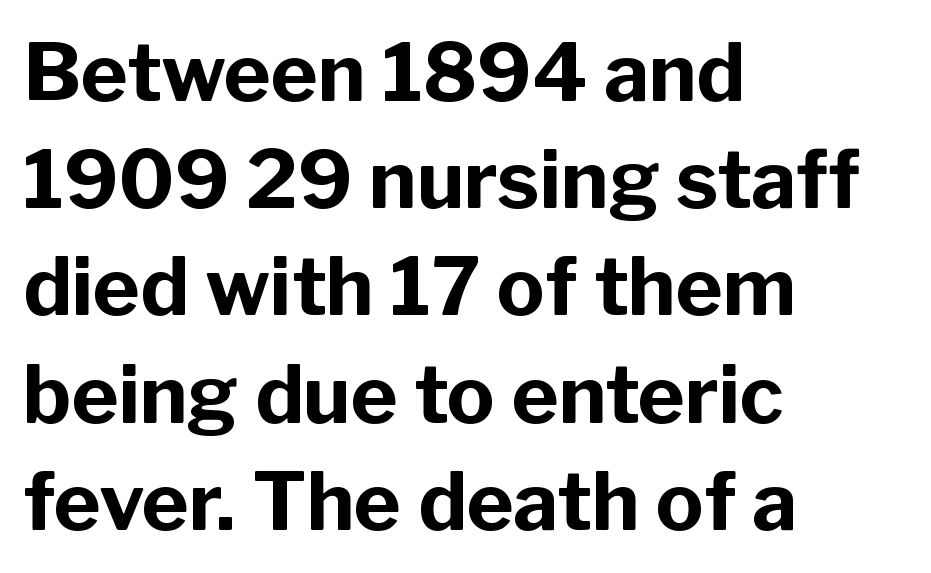
{"serif": "no", "italic": "no", "bold": "yes", "weight": "bold", "width": "normal", "stroke_contrast": "low", "x_height": "medium", "monospaced": "no", "underline": "no", "align": "left", "line_spacing": "normal", "line_spacing_ratio": 1.34, "letter_spacing": "normal", "letter_spacing_em": 0.0, "glyph_px": 80}
